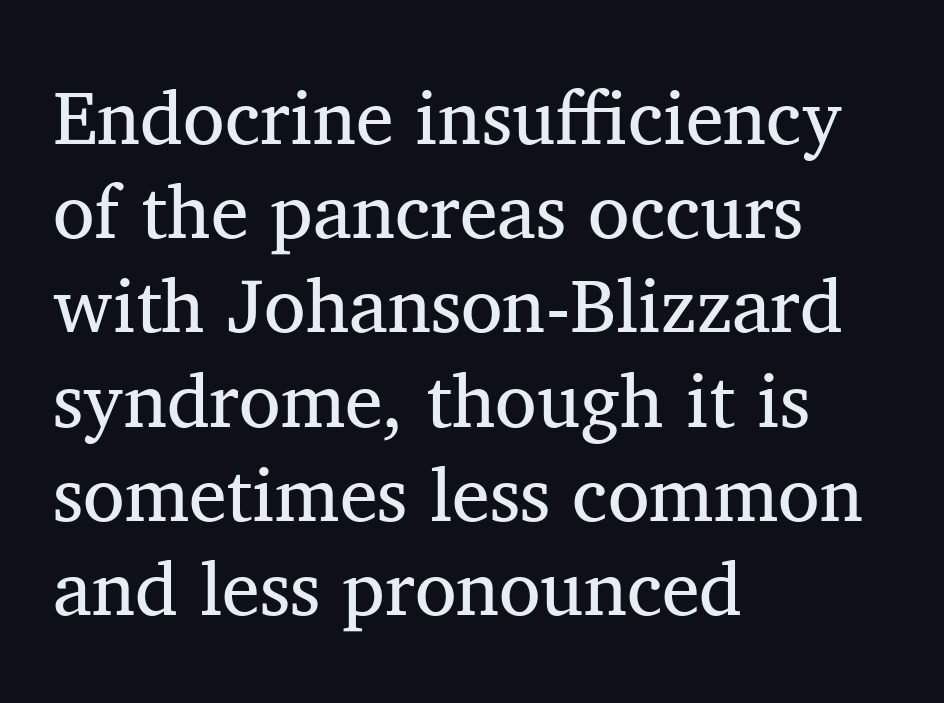
{"serif": "yes", "italic": "no", "bold": "no", "weight": "regular", "width": "normal", "stroke_contrast": "medium", "x_height": "medium", "monospaced": "no", "underline": "no", "align": "left", "line_spacing_ratio": 1.24, "letter_spacing": "normal", "letter_spacing_em": 0.0, "glyph_px": 76}
